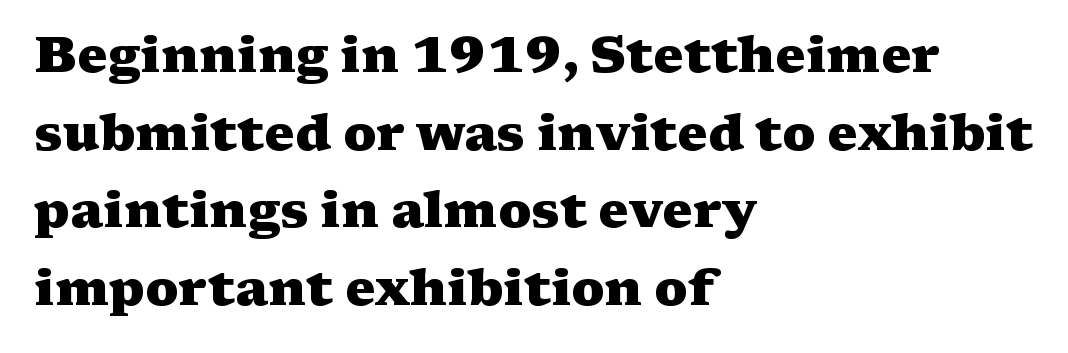
{"serif": "yes", "italic": "no", "bold": "yes", "weight": "heavy", "width": "wide", "stroke_contrast": "medium", "x_height": "medium", "monospaced": "no", "underline": "no", "align": "left", "line_spacing": "normal", "line_spacing_ratio": 1.52, "letter_spacing": "normal", "letter_spacing_em": 0.0, "glyph_px": 51}
